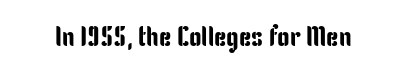
Q: Is the text italic (slanted)? A: No, it is upright.
Q: Is the typeface a serif or a sans-serif typeface? A: Sans-serif.
Q: Is the text underlined? A: No.
Q: Is the spacing between letters normal or unusually wide? A: Normal.
Q: Width (condensed, normal, or wide)? A: Condensed.
Q: Stroke contrast? A: Low.
Q: x-height? A: Medium.
Q: Monospaced? A: No.
